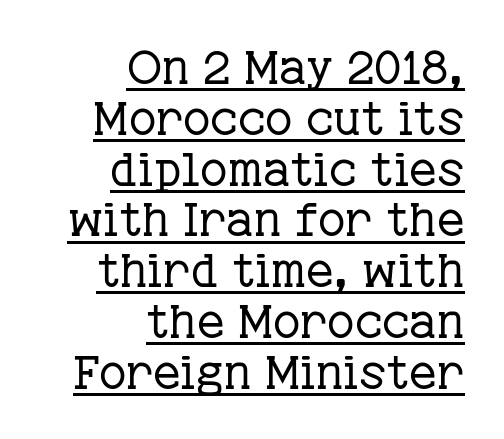
Q: Is the text bold? A: No.
Q: Is the text italic (slanted)? A: No, it is upright.
Q: Is the typeface a serif or a sans-serif typeface? A: Serif.
Q: Is the text underlined? A: Yes.
Q: How is the paragraph aligned? A: Right-aligned.
Q: Is the spacing between letters normal or unusually wide? A: Normal.
Q: Is the spacing between lines tight, normal or loose? A: Tight.
Q: Width (condensed, normal, or wide)? A: Normal.
Q: Stroke contrast? A: Low.
Q: x-height? A: Medium.
Q: Monospaced? A: No.
